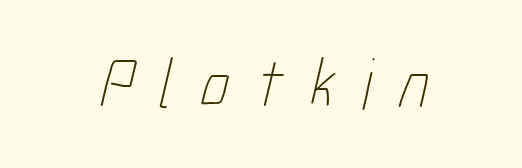
The image shows 73 px thin, condensed type; set unusually wide letter spacing (+0.36 em), not underlined; low stroke contrast and a medium x-height.
